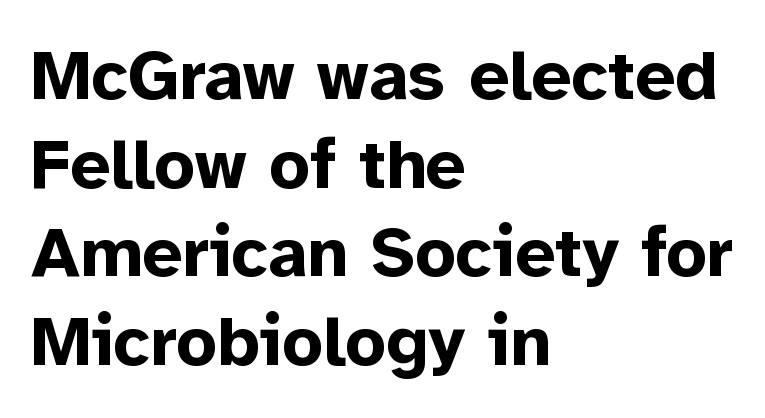
Type without underlining. Unlike italic type, these characters show no tilt at all. Line spacing here is normal. I'd call this a sans setting — the letters go barefoot. Horizontal alignment here is leftward, the default for most running prose. Tracking here is standard; glyphs follow each other at the usual distance.
